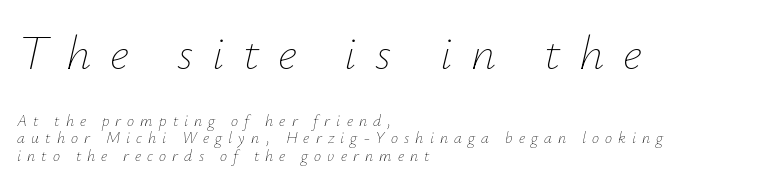
The image shows 49 px thin type, italic (leaning right); set left-aligned, tight line spacing (1.08x), unusually wide letter spacing (+0.38 em), not underlined; the first (top) block is 3.06x larger; low stroke contrast and a small x-height.
